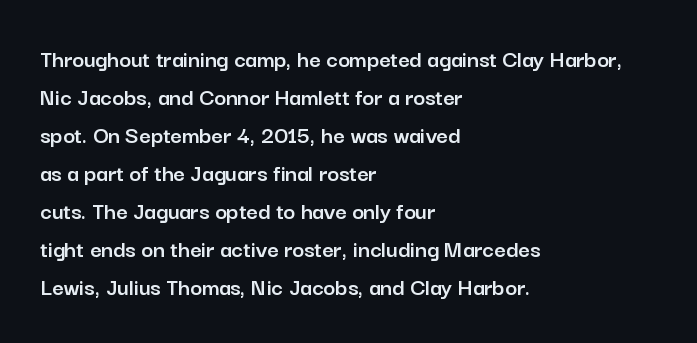
Q: Is the text italic (slanted)? A: No, it is upright.
Q: Is the text underlined? A: No.
Q: How is the paragraph aligned? A: Left-aligned.
Q: Is the spacing between letters normal or unusually wide? A: Normal.
Q: Is the spacing between lines tight, normal or loose? A: Normal.
